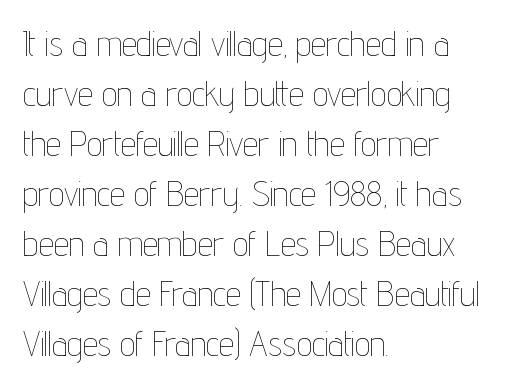
{"italic": "no", "bold": "no", "weight": "thin", "width": "condensed", "stroke_contrast": "low", "x_height": "medium", "monospaced": "no", "underline": "no", "align": "left", "line_spacing": "normal", "line_spacing_ratio": 1.47, "letter_spacing": "normal", "letter_spacing_em": 0.0, "glyph_px": 34}
